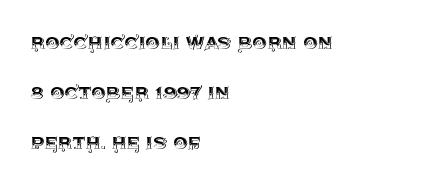
Q: Is the text italic (slanted)? A: No, it is upright.
Q: Is the text underlined? A: No.
Q: How is the paragraph aligned? A: Left-aligned.
Q: Is the spacing between letters normal or unusually wide? A: Normal.
Q: Is the spacing between lines tight, normal or loose? A: Loose.
